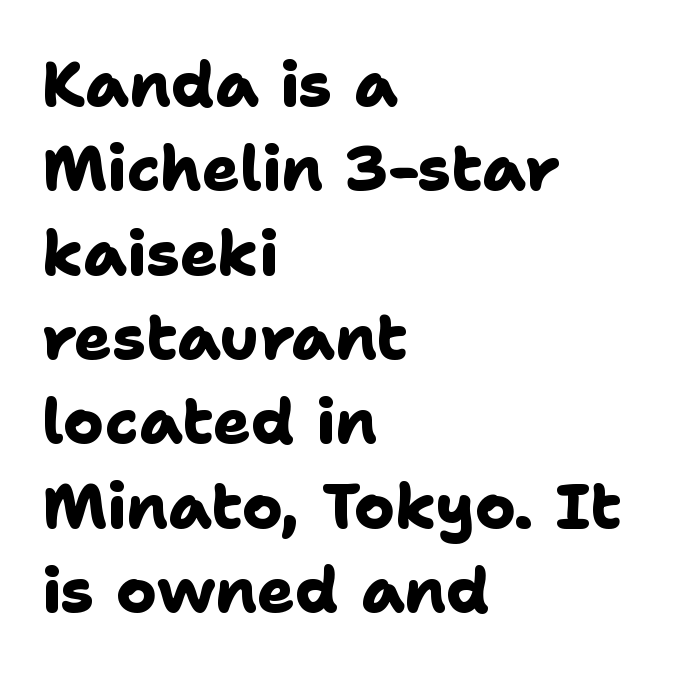
The letters sit at their default tracking, neither squeezed nor spread. This sample is left-justified, so line endings fall wherever the words run out. This is heavy type, rendered in bold. Rule under the text: the space is simply empty. Character widths vary here, with narrow letters taking less room than wide ones. Grotesque or geometric, the face here clearly has no serifs.
